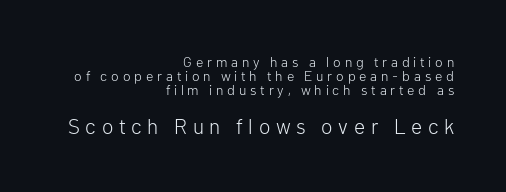
The image shows 21 px text type, upright; set right-aligned, tight line spacing (1.01x), unusually wide letter spacing (+0.27 em), not underlined; the second (bottom) block is 1.5x larger.
